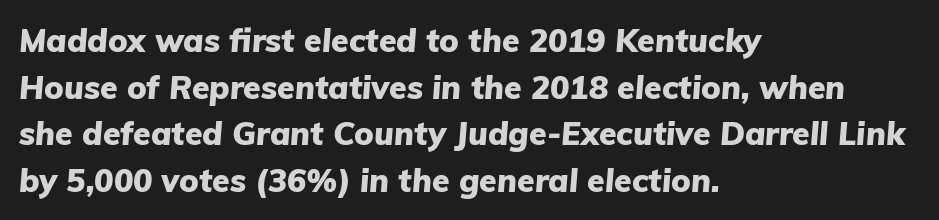
The image shows 32 px heavy type, italic (leaning right); set left-aligned, normal line spacing (1.46x), normal letter spacing, not underlined; low stroke contrast and a medium x-height.
